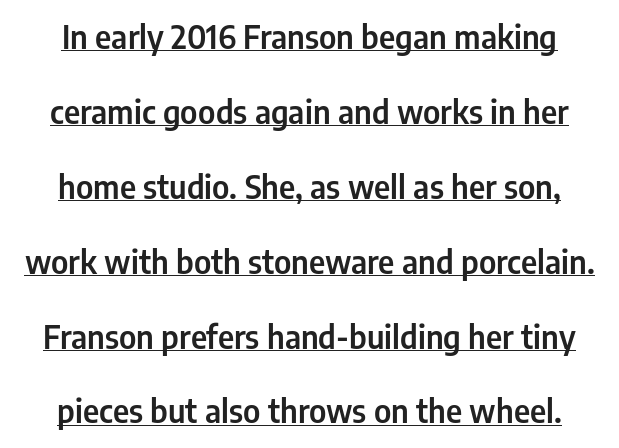
{"serif": "no", "italic": "no", "width": "condensed", "stroke_contrast": "low", "x_height": "medium", "monospaced": "no", "underline": "yes", "line_spacing": "loose", "line_spacing_ratio": 2.34, "letter_spacing": "normal", "letter_spacing_em": 0.0, "glyph_px": 32}
